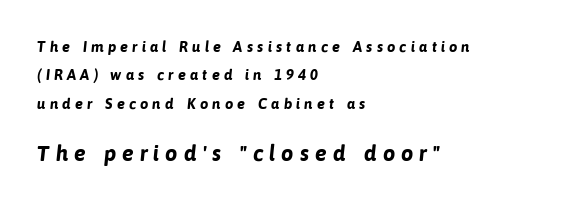
Q: Is the text bold? A: Yes.
Q: Is the text underlined? A: No.
Q: How is the paragraph aligned? A: Left-aligned.
Q: Is the spacing between letters normal or unusually wide? A: Unusually wide.
Q: Which block of text is set in a larger size, the first (top) or the second (bottom)? A: The second (bottom) one.
